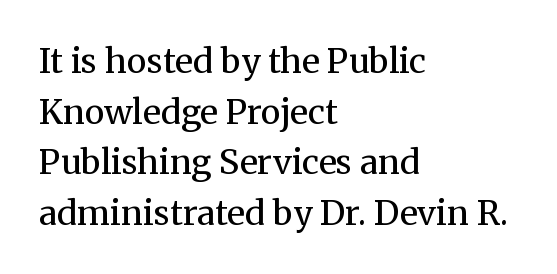
The image shows 34 px regular-weight serif type, upright; set left-aligned, normal line spacing (1.49x), normal letter spacing, not underlined; medium stroke contrast and a medium x-height.
